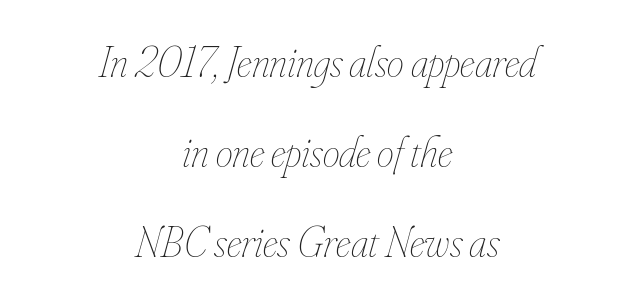
{"italic": "yes", "lean": "right", "slant_degrees": 16, "bold": "no", "weight": "thin", "width": "condensed", "stroke_contrast": "low", "x_height": "small", "monospaced": "no", "underline": "no", "align": "center", "line_spacing": "loose", "line_spacing_ratio": 2.09, "letter_spacing": "normal", "letter_spacing_em": 0.0, "glyph_px": 43}
